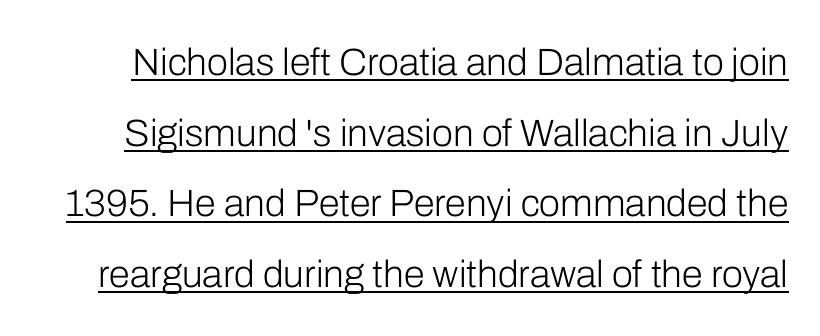
Q: Is the text bold? A: No.
Q: Is the text italic (slanted)? A: No, it is upright.
Q: Is the typeface a serif or a sans-serif typeface? A: Sans-serif.
Q: Is the text underlined? A: Yes.
Q: Is the spacing between letters normal or unusually wide? A: Normal.
Q: Width (condensed, normal, or wide)? A: Normal.
Q: Stroke contrast? A: Low.
Q: x-height? A: Medium.
Q: Monospaced? A: No.
